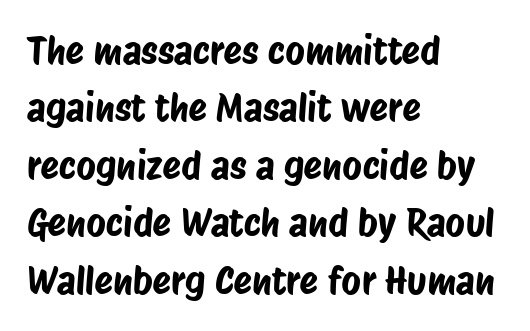
{"serif": "no", "width": "condensed", "stroke_contrast": "low", "x_height": "large", "monospaced": "no", "underline": "no", "align": "left", "line_spacing": "normal", "line_spacing_ratio": 1.51, "letter_spacing": "normal", "letter_spacing_em": 0.0, "glyph_px": 38}
